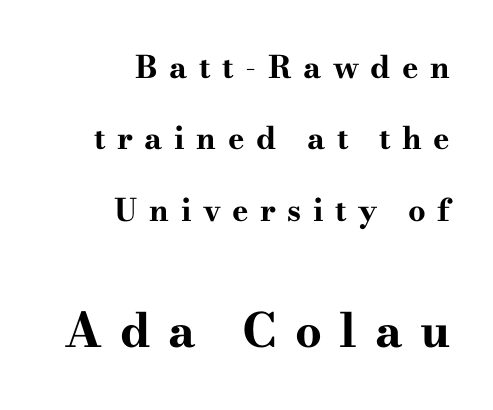
Q: Is the text bold? A: Yes.
Q: Is the text italic (slanted)? A: No, it is upright.
Q: Is the typeface a serif or a sans-serif typeface? A: Serif.
Q: Is the text underlined? A: No.
Q: How is the paragraph aligned? A: Right-aligned.
Q: Is the spacing between letters normal or unusually wide? A: Unusually wide.
Q: Is the spacing between lines tight, normal or loose? A: Loose.
Q: Which block of text is set in a larger size, the first (top) or the second (bottom)? A: The second (bottom) one.
Q: Width (condensed, normal, or wide)? A: Wide.
Q: Stroke contrast? A: High.
Q: x-height? A: Small.
Q: Monospaced? A: No.
